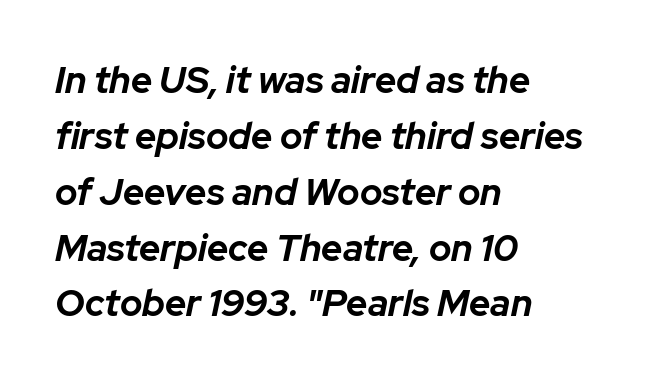
{"italic": "yes", "lean": "right", "slant_degrees": 12, "bold": "yes", "weight": "bold", "width": "normal", "stroke_contrast": "low", "x_height": "medium", "monospaced": "no", "underline": "no", "align": "left", "line_spacing": "normal", "line_spacing_ratio": 1.51, "letter_spacing": "normal", "letter_spacing_em": 0.0, "glyph_px": 37}
